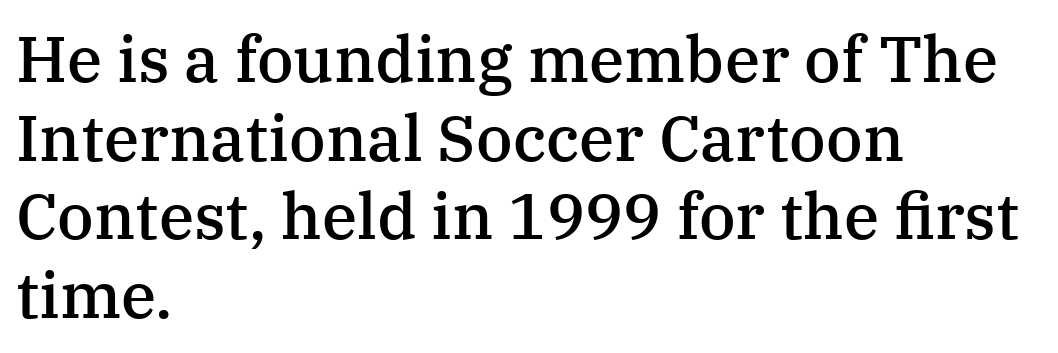
{"serif": "yes", "italic": "no", "bold": "semi", "weight": "semibold", "width": "normal", "stroke_contrast": "medium", "x_height": "medium", "monospaced": "no", "underline": "no", "align": "left", "line_spacing_ratio": 1.23, "letter_spacing": "normal", "letter_spacing_em": 0.0, "glyph_px": 64}
